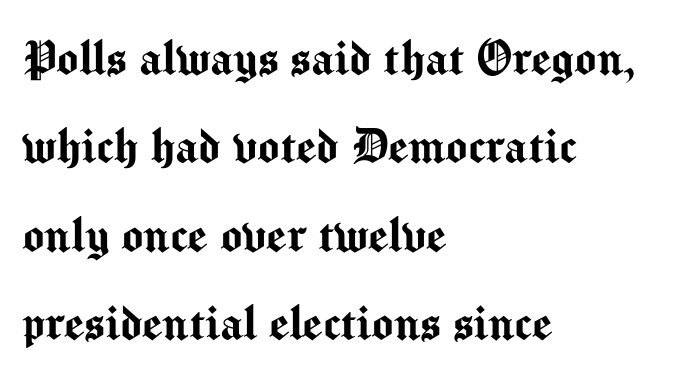
Q: Is the text italic (slanted)? A: No, it is upright.
Q: Is the typeface a serif or a sans-serif typeface? A: Sans-serif.
Q: Is the text underlined? A: No.
Q: How is the paragraph aligned? A: Left-aligned.
Q: Is the spacing between letters normal or unusually wide? A: Normal.
Q: Is the spacing between lines tight, normal or loose? A: Normal.
Q: Width (condensed, normal, or wide)? A: Normal.
Q: Stroke contrast? A: Medium.
Q: x-height? A: Medium.
Q: Monospaced? A: No.
